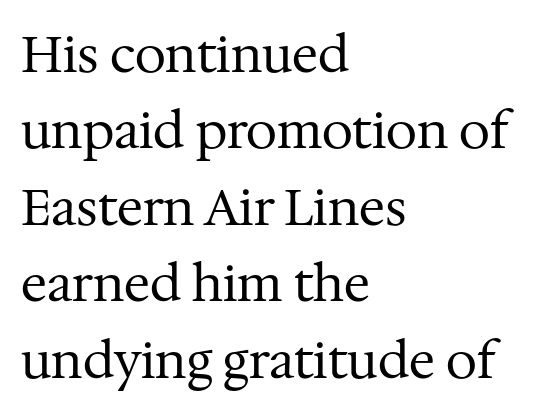
{"serif": "yes", "italic": "no", "bold": "no", "weight": "regular", "width": "normal", "stroke_contrast": "medium", "x_height": "medium", "monospaced": "no", "underline": "no", "align": "left", "line_spacing": "normal", "line_spacing_ratio": 1.53, "letter_spacing": "normal", "letter_spacing_em": 0.0, "glyph_px": 50}
